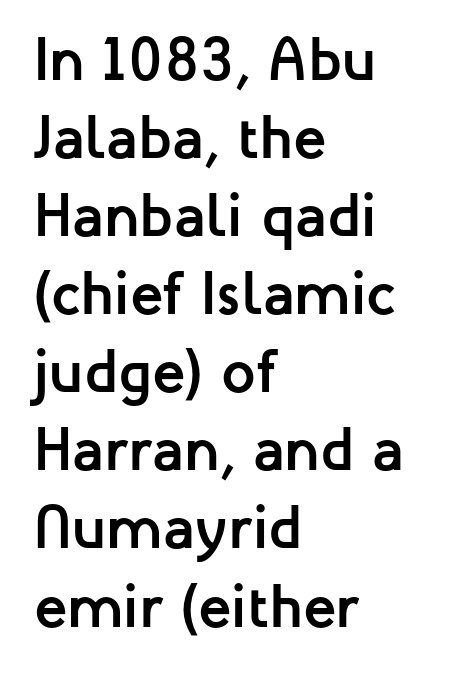
The image shows 61 px semibold sans-serif type, upright; set left-aligned, normal line spacing (1.28x), normal letter spacing, not underlined; low stroke contrast and a medium x-height.
